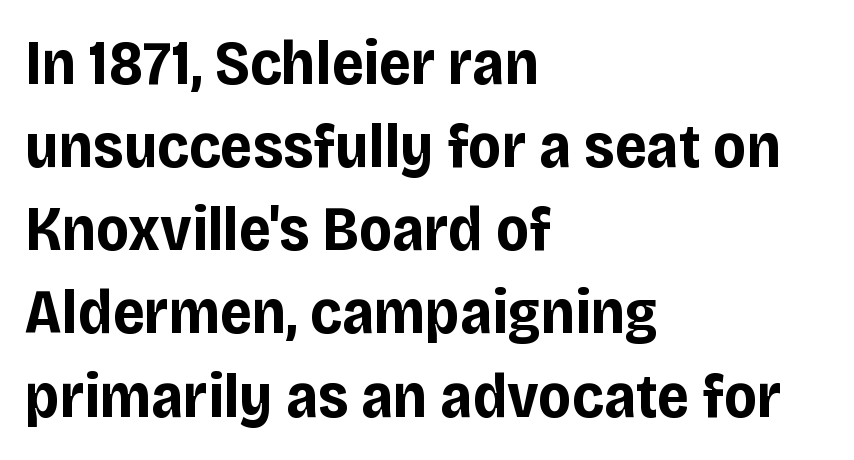
The image shows 63 px bold sans-serif type, upright; set left-aligned, normal line spacing (1.32x), normal letter spacing, not underlined; low stroke contrast and a large x-height.
